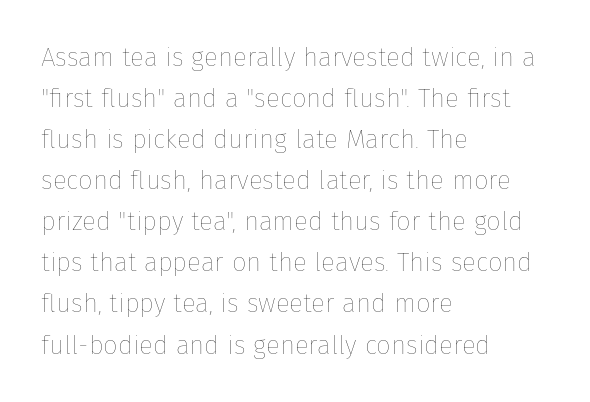
The image shows 26 px text type, upright; set left-aligned, normal line spacing (1.58x), normal letter spacing, not underlined.
